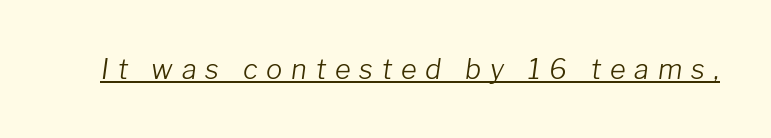
The image shows 27 px text type, italic (leaning right); set unusually wide letter spacing (+0.33 em), underlined.
